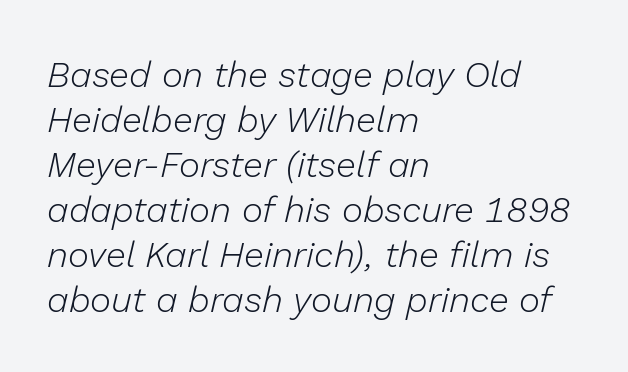
Unbolded letterforms with no extra heft. Is this a fixed-width face? No — the glyphs have proportional, varying widths. The passage shown is not underscored anywhere. In CSS terms this would be text-align: left.
